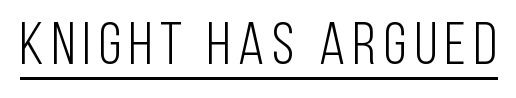
Q: Is the text bold? A: No.
Q: Is the text italic (slanted)? A: No, it is upright.
Q: Is the typeface a serif or a sans-serif typeface? A: Sans-serif.
Q: Is the text underlined? A: Yes.
Q: Width (condensed, normal, or wide)? A: Condensed.
Q: Stroke contrast? A: Low.
Q: x-height? A: Large.
Q: Monospaced? A: No.
